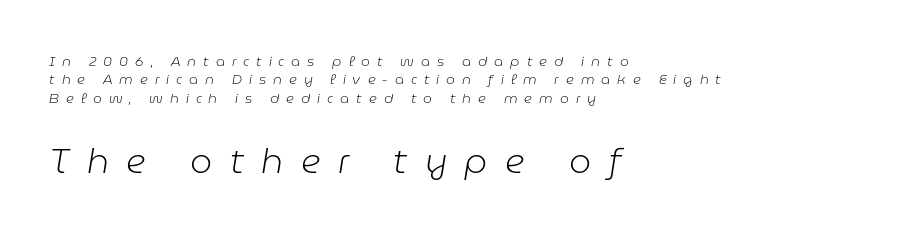
The image shows 35 px light type, italic (leaning right); set left-aligned, normal line spacing (1.32x), unusually wide letter spacing (+0.5 em), not underlined; the second (bottom) block is 2.5x larger; low stroke contrast and a medium x-height.
